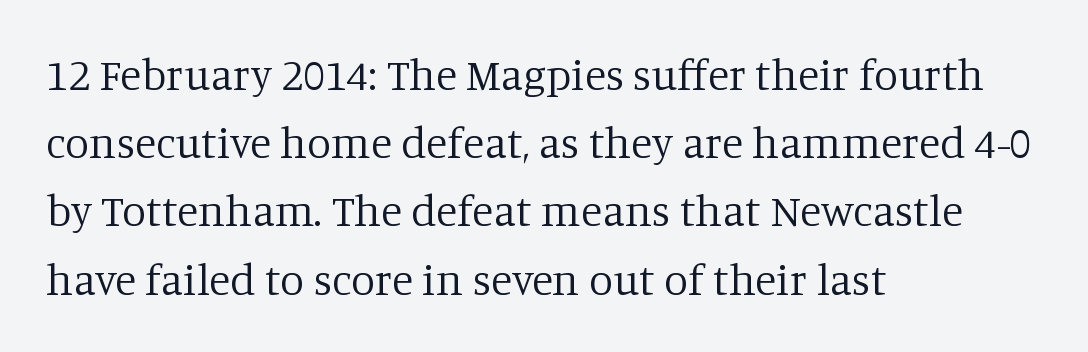
Observe the ordinary spacing: letters are neighbours, not strangers. Leading: standard. A clean baseline with only descenders dipping below it. Casual observation: everything's shoved over to the left.
